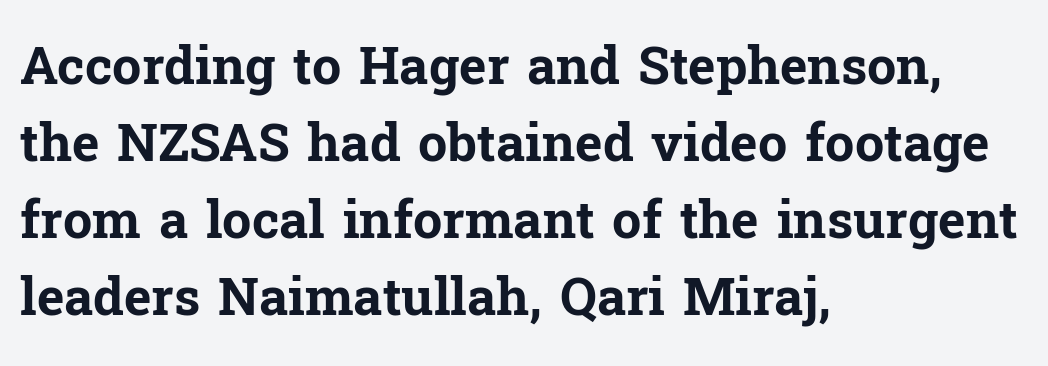
Every letter is thick-stroked: bold, no question. Unmarked baselines from the first word to the last. Font category for this specimen: serif. The rendering keeps characters at their native spacing. The rendering anchors every line to the left-hand side. Is this a fixed-width face? No — the glyphs have proportional, varying widths.
